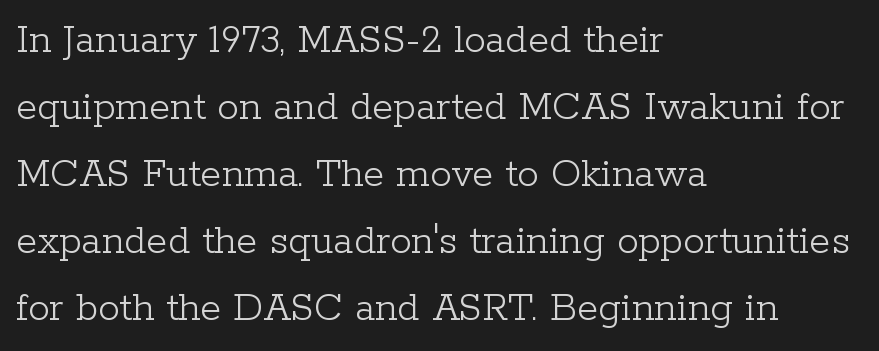
Do the characters align in a grid? No, the font is proportional. One glance says typical: line gaps are just what's usual. These lines are composed in type with serifs. A bare baseline throughout the passage. In CSS terms this would be text-align: left. Nothing heavy about these letters — not bold at all.
